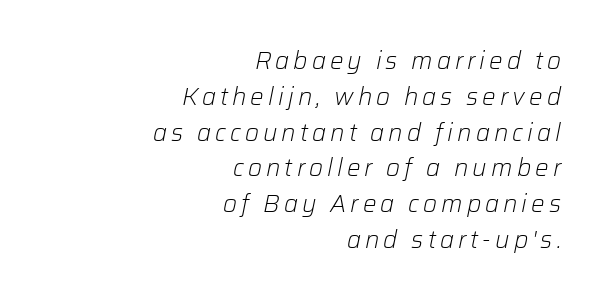
{"italic": "yes", "lean": "right", "slant_degrees": 12, "bold": "no", "underline": "no", "align": "right", "line_spacing": "normal", "line_spacing_ratio": 1.49, "glyph_px": 24}
